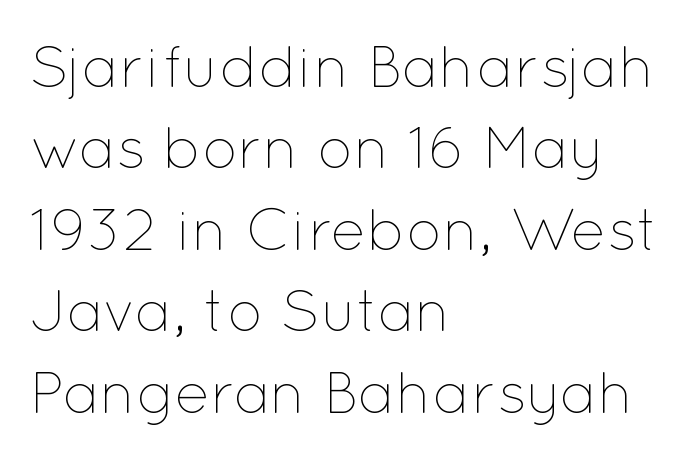
The image shows 59 px thin type, upright; set left-aligned, normal line spacing (1.38x), normal letter spacing, not underlined; low stroke contrast and a medium x-height.
